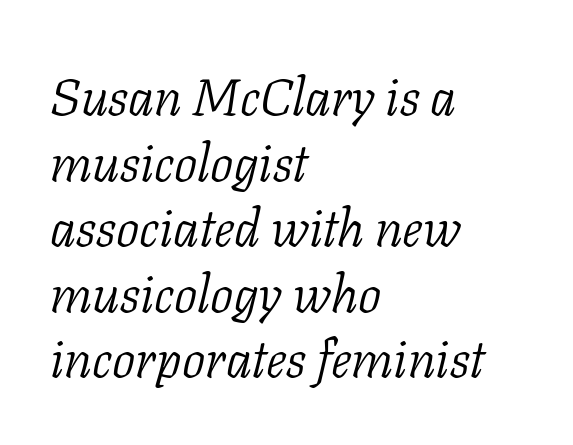
Q: Is the text bold? A: No.
Q: Is the text italic (slanted)? A: Yes, it leans right by about 11 degrees.
Q: Is the typeface a serif or a sans-serif typeface? A: Serif.
Q: Is the text underlined? A: No.
Q: How is the paragraph aligned? A: Left-aligned.
Q: Is the spacing between letters normal or unusually wide? A: Normal.
Q: Is the spacing between lines tight, normal or loose? A: Normal.
Q: Width (condensed, normal, or wide)? A: Normal.
Q: Stroke contrast? A: Low.
Q: x-height? A: Medium.
Q: Monospaced? A: No.
